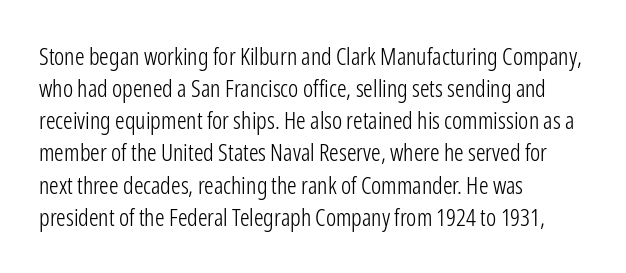
Q: Is the text bold? A: No.
Q: Is the text italic (slanted)? A: No, it is upright.
Q: Is the text underlined? A: No.
Q: How is the paragraph aligned? A: Left-aligned.
Q: Is the spacing between letters normal or unusually wide? A: Normal.
Q: Is the spacing between lines tight, normal or loose? A: Normal.
